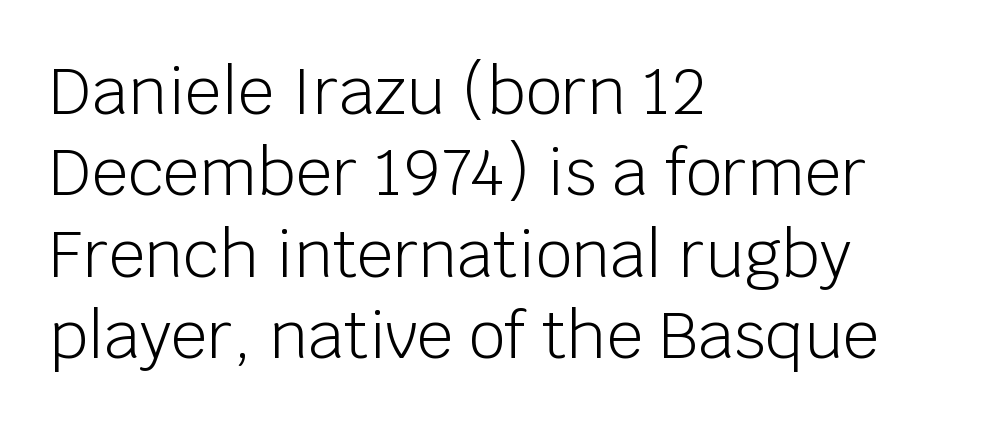
Q: Is the text bold? A: No.
Q: Is the text italic (slanted)? A: No, it is upright.
Q: Is the typeface a serif or a sans-serif typeface? A: Sans-serif.
Q: Is the text underlined? A: No.
Q: How is the paragraph aligned? A: Left-aligned.
Q: Is the spacing between letters normal or unusually wide? A: Normal.
Q: Is the spacing between lines tight, normal or loose? A: Normal.
Q: Width (condensed, normal, or wide)? A: Normal.
Q: Stroke contrast? A: Low.
Q: x-height? A: Large.
Q: Monospaced? A: No.
